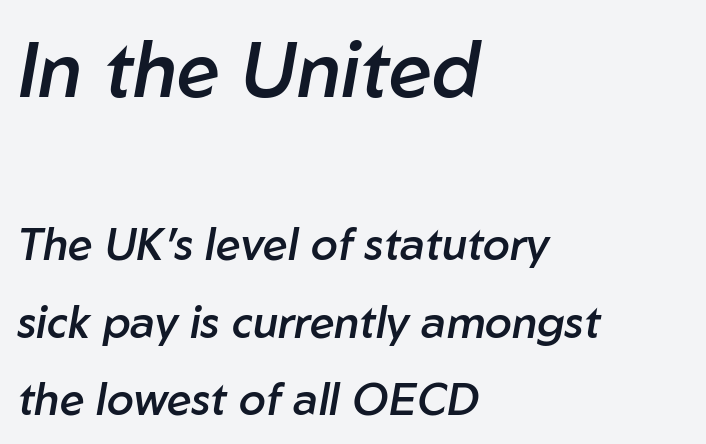
Which chunk is bigger? The first one — the top block dwarfs the bottom. Do the characters align in a grid? No, the font is proportional. Left-aligned paragraph, ragged on the right. Slanted lettering throughout.
